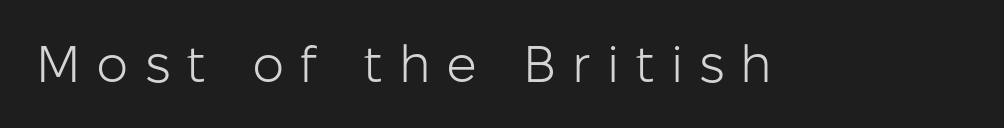
{"serif": "no", "italic": "no", "bold": "no", "weight": "light", "width": "normal", "stroke_contrast": "low", "x_height": "medium", "monospaced": "no", "underline": "no", "letter_spacing": "wide", "letter_spacing_em": 0.31, "glyph_px": 51}
